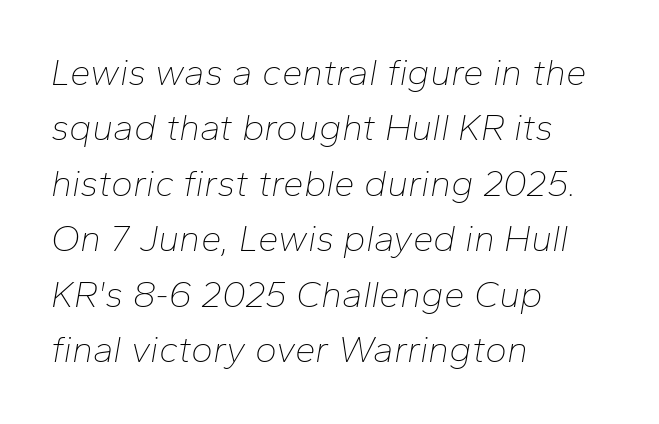
Line beginnings align vertically; line endings do not. Successive baselines arrive at the customary interval. Words appear dense and cohesive because spacing is normal. Letters have the restrained weight of plain body copy at most. The glyphs look as if they've been sheared to an angle. Honestly, there is no underline to notice here at all.
